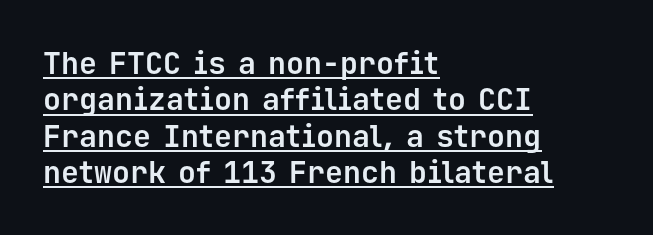
The image shows 30 px bold sans-serif type, upright, monospaced; set left-aligned, line spacing 1.21x, normal letter spacing, underlined; low stroke contrast and a medium x-height.
